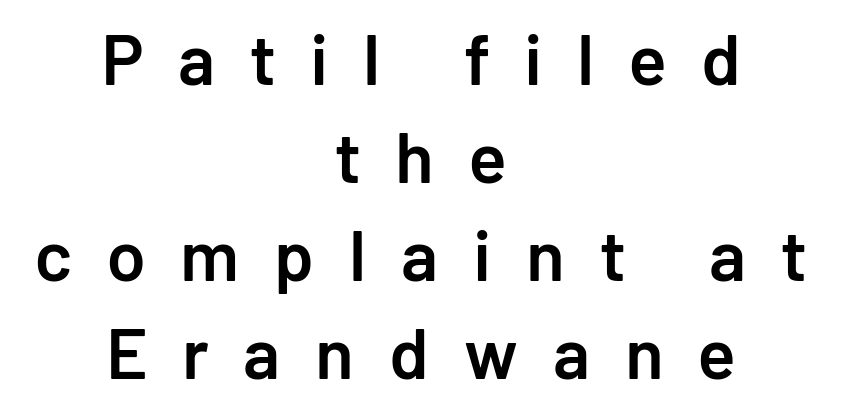
The image shows 71 px semibold sans-serif type, upright; set centered, normal line spacing (1.38x), unusually wide letter spacing (+0.49 em), not underlined; low stroke contrast and a medium x-height.
